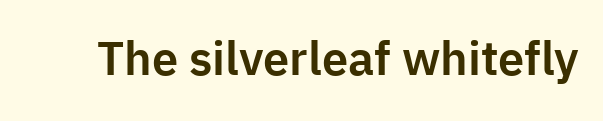
{"serif": "no", "italic": "no", "width": "normal", "stroke_contrast": "low", "x_height": "medium", "monospaced": "no", "underline": "no", "letter_spacing": "normal", "letter_spacing_em": 0.0, "glyph_px": 47}
